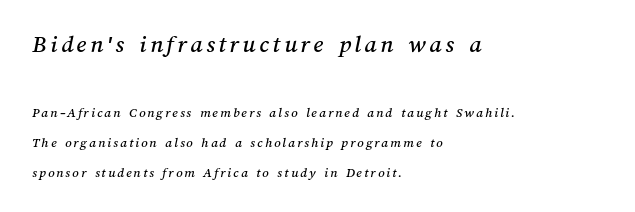
Q: Is the text underlined? A: No.
Q: How is the paragraph aligned? A: Left-aligned.
Q: Is the spacing between lines tight, normal or loose? A: Loose.
Q: Which block of text is set in a larger size, the first (top) or the second (bottom)? A: The first (top) one.
